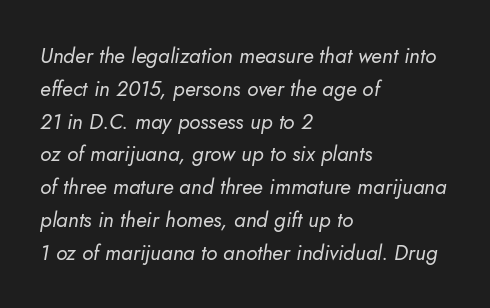
{"italic": "yes", "lean": "right", "slant_degrees": 10, "bold": "no", "underline": "no", "align": "left", "line_spacing": "normal", "line_spacing_ratio": 1.56, "letter_spacing": "normal", "letter_spacing_em": 0.0, "glyph_px": 21}
